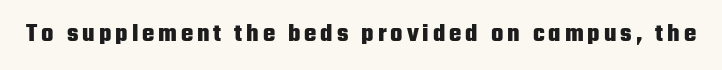
Heavy, bold letterforms. Tall strokes in this sample are plumb rather than angled. The strip under each line holds only bare page.
